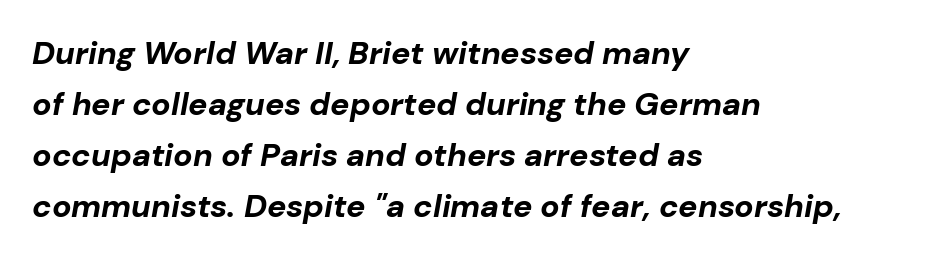
The image shows 32 px bold type, italic (leaning right); set left-aligned, normal line spacing (1.59x), normal letter spacing, not underlined; low stroke contrast and a medium x-height.
